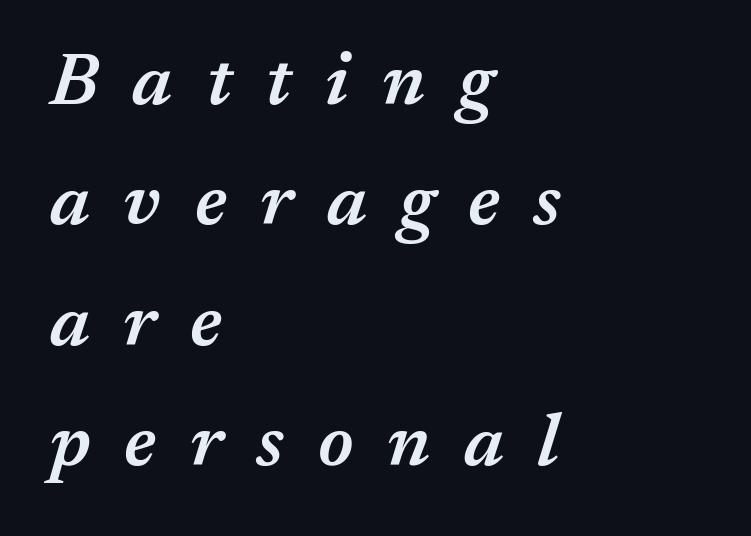
{"italic": "yes", "lean": "right", "slant_degrees": 17, "bold": "semi", "weight": "semibold", "width": "normal", "stroke_contrast": "medium", "x_height": "medium", "monospaced": "no", "underline": "no", "align": "left", "line_spacing": "normal", "line_spacing_ratio": 1.65, "letter_spacing": "wide", "letter_spacing_em": 0.46, "glyph_px": 73}
